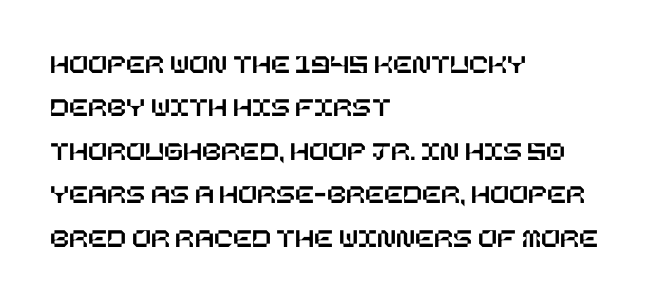
The image shows 28 px text type, upright; set left-aligned, normal line spacing (1.55x), normal letter spacing, not underlined; low stroke contrast and a large x-height.
